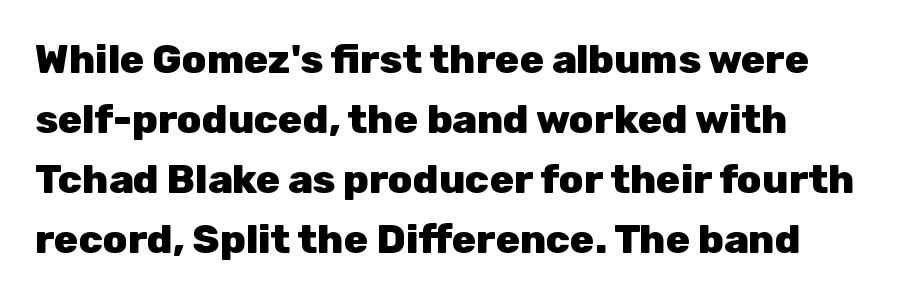
The image shows 40 px heavy sans-serif type, upright; set left-aligned, normal line spacing (1.5x), normal letter spacing, not underlined; low stroke contrast and a medium x-height.
